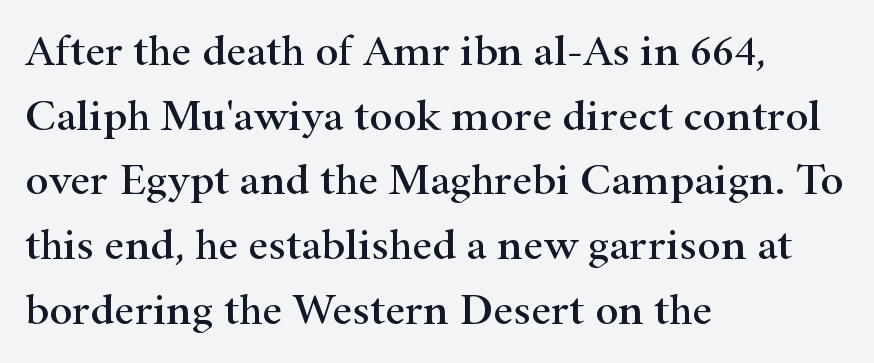
The glyphs in this specimen are seriffed. Vertical strokes here are truly vertical. Notice how descenders clear the ascenders below comfortably — that's standard leading. The string is rendered with underlining switched off.
